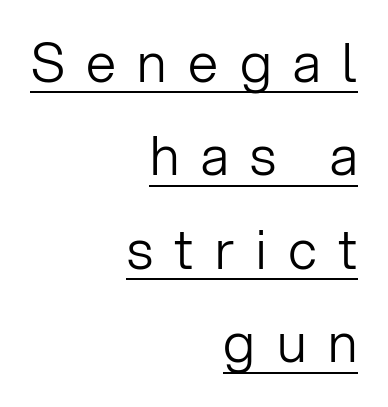
{"serif": "no", "italic": "no", "bold": "no", "weight": "light", "width": "normal", "stroke_contrast": "low", "x_height": "medium", "monospaced": "no", "underline": "yes", "align": "right", "line_spacing_ratio": 1.73, "letter_spacing": "wide", "letter_spacing_em": 0.4, "glyph_px": 54}
